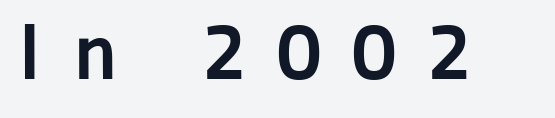
Q: Is the text bold? A: Yes.
Q: Is the text italic (slanted)? A: No, it is upright.
Q: Is the typeface a serif or a sans-serif typeface? A: Sans-serif.
Q: Is the text underlined? A: No.
Q: Is the spacing between letters normal or unusually wide? A: Unusually wide.
Q: Width (condensed, normal, or wide)? A: Normal.
Q: Stroke contrast? A: Low.
Q: x-height? A: Medium.
Q: Monospaced? A: No.
